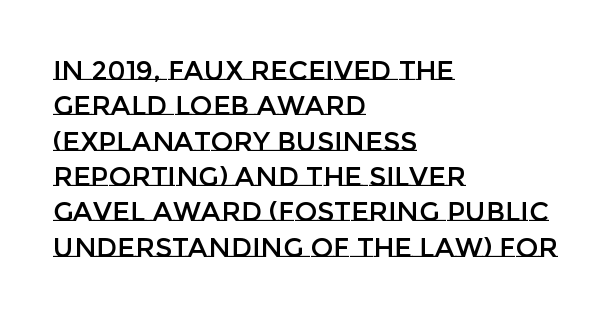
Interline gaps are of average width in this sample. The axis of the letterforms is exactly vertical. Casual observation: everything's shoved over to the left. These lines keep a tight, regular rhythm from letter to letter. Unmarked baselines from the first word to the last.
